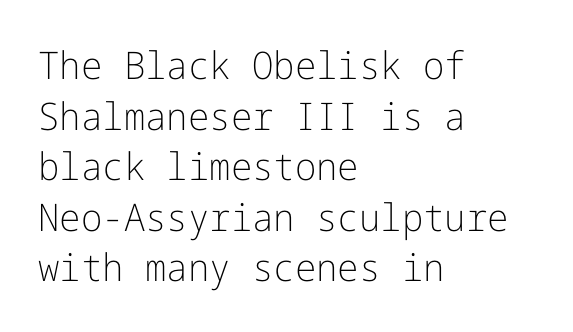
The image shows 38 px light sans-serif type, upright; set left-aligned, normal line spacing (1.33x), normal letter spacing, not underlined; low stroke contrast and a medium x-height.
